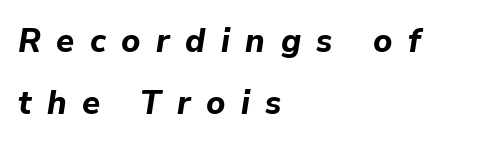
Q: Is the text bold? A: Yes.
Q: Is the text italic (slanted)? A: Yes, it leans right by about 9 degrees.
Q: Is the text underlined? A: No.
Q: How is the paragraph aligned? A: Left-aligned.
Q: Is the spacing between letters normal or unusually wide? A: Unusually wide.
Q: Width (condensed, normal, or wide)? A: Normal.
Q: Stroke contrast? A: Low.
Q: x-height? A: Medium.
Q: Monospaced? A: No.
